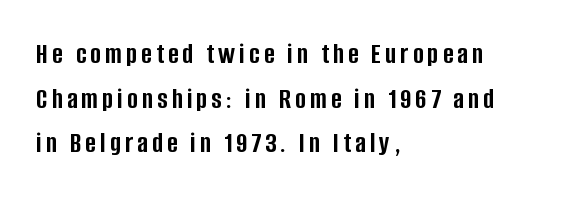
{"serif": "no", "italic": "no", "bold": "yes", "weight": "semibold", "width": "condensed", "stroke_contrast": "low", "x_height": "large", "monospaced": "no", "underline": "no", "align": "left", "line_spacing": "normal", "line_spacing_ratio": 1.54, "glyph_px": 29}
